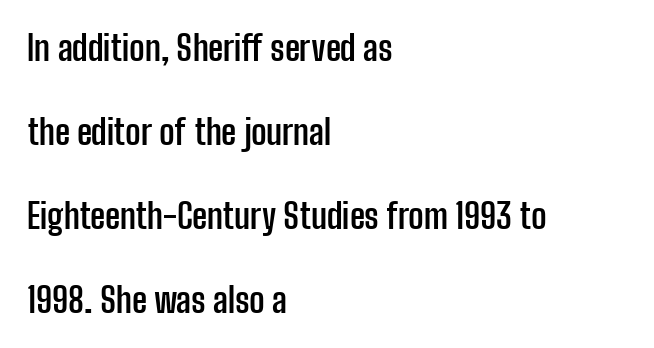
A roman cut, with each character standing at attention. A typesetter would call this leading open, well beyond the default. The letterforms sit shoulder to shoulder at normal distance. Typeset ragged right — the left edge is the straight one.
